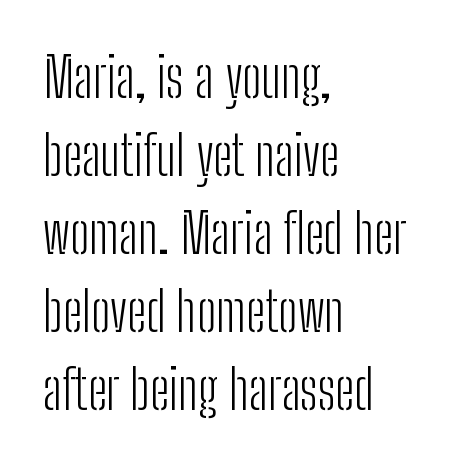
Baseline-to-baseline distance is the conventional proportion of letter height. The passage shown is typed in a proportional face where columns would drift. Where is the straight margin? On the left. Each letter's strokes conclude bluntly, with no projecting serifs.
